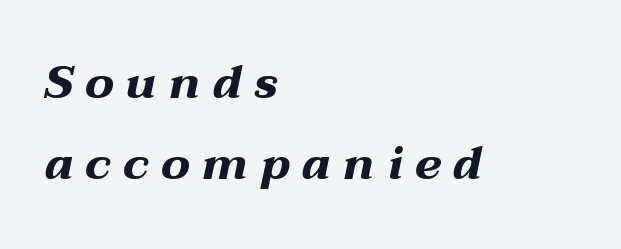
{"italic": "yes", "lean": "right", "slant_degrees": 12, "bold": "yes", "weight": "bold", "width": "wide", "stroke_contrast": "medium", "x_height": "medium", "monospaced": "no", "underline": "no", "align": "left", "line_spacing_ratio": 1.77, "letter_spacing": "wide", "letter_spacing_em": 0.26, "glyph_px": 46}
